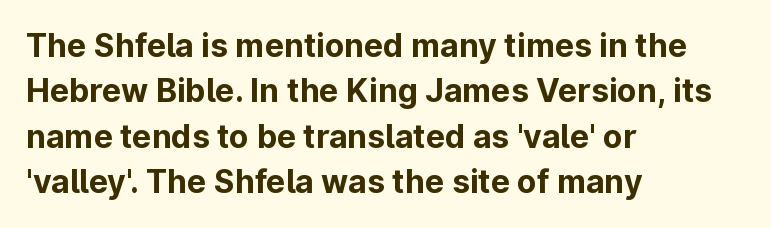
This sample uses a sans-serif face. Rows of type keep a routine distance in the vertical direction. Each letter keeps its own natural width here, so spacing adapts to shape. A bare baseline throughout the passage.
